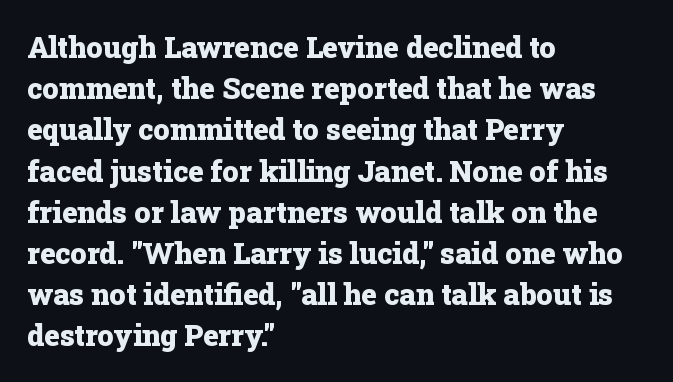
The line texture is even and compact thanks to regular tracking. The glyphs have the mass of a bold cut. The lettering stays uniformly vertical, giving the passage a roman look. This sample is left-justified, so line endings fall wherever the words run out.
